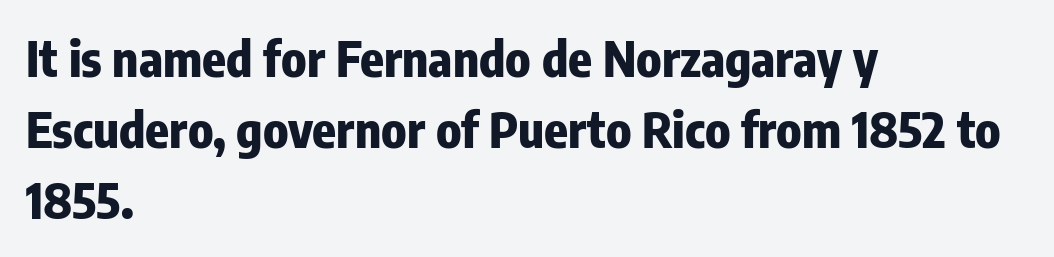
Q: Is the text bold? A: Yes.
Q: Is the text italic (slanted)? A: No, it is upright.
Q: Is the typeface a serif or a sans-serif typeface? A: Sans-serif.
Q: Is the text underlined? A: No.
Q: How is the paragraph aligned? A: Left-aligned.
Q: Is the spacing between letters normal or unusually wide? A: Normal.
Q: Is the spacing between lines tight, normal or loose? A: Normal.
Q: Width (condensed, normal, or wide)? A: Condensed.
Q: Stroke contrast? A: Low.
Q: x-height? A: Medium.
Q: Monospaced? A: No.
